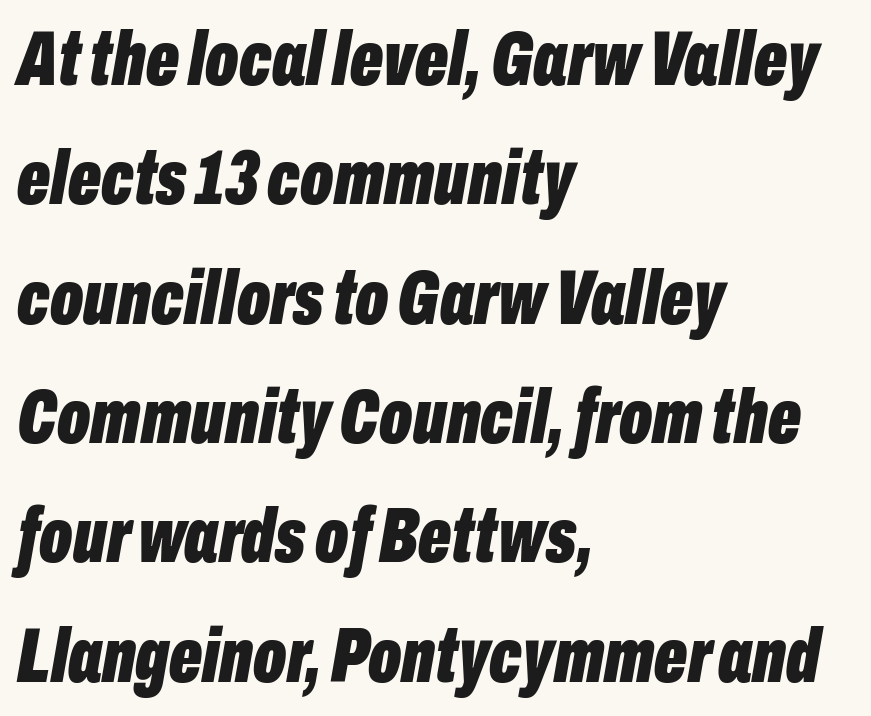
Q: Is the text bold? A: Yes.
Q: Is the text italic (slanted)? A: Yes, it leans right by about 10 degrees.
Q: Is the text underlined? A: No.
Q: How is the paragraph aligned? A: Left-aligned.
Q: Is the spacing between letters normal or unusually wide? A: Normal.
Q: Is the spacing between lines tight, normal or loose? A: Normal.
Q: Width (condensed, normal, or wide)? A: Condensed.
Q: Stroke contrast? A: Low.
Q: x-height? A: Medium.
Q: Monospaced? A: No.
